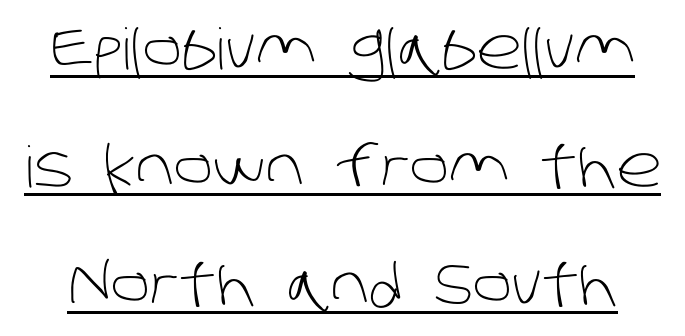
{"serif": "no", "bold": "no", "weight": "light", "width": "normal", "stroke_contrast": "low", "x_height": "large", "monospaced": "no", "underline": "yes", "line_spacing": "loose", "line_spacing_ratio": 2.07, "letter_spacing": "normal", "letter_spacing_em": 0.0, "glyph_px": 57}
